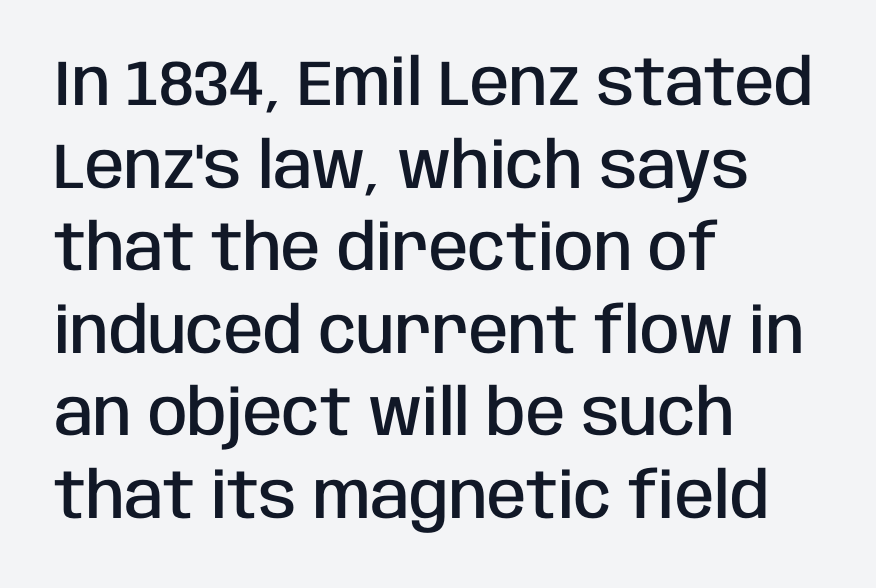
Rows of type keep a routine distance in the vertical direction. Its strokes are somewhat broadened, the hallmark of semibold type. You could not count columns in this text — the font is proportionally spaced. Horizontally, the lines are justified to the leading edge only.
